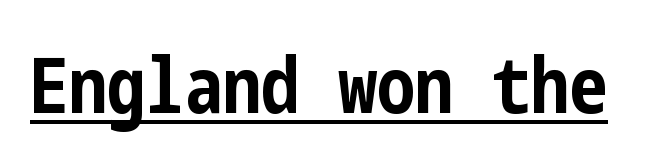
Does the weight exceed regular? Yes, all the way to bold. Honestly, the letter spacing is just normal — you wouldn't notice it. Does a line run under the words? Yes, clearly. Grotesque or geometric, the face here clearly has no serifs. Quick note: not italic, upright.
